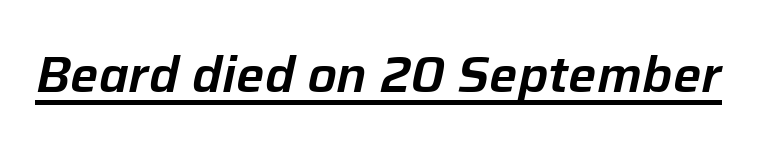
The image shows 50 px text type, italic (leaning right); set normal letter spacing, underlined; low stroke contrast and a medium x-height.
